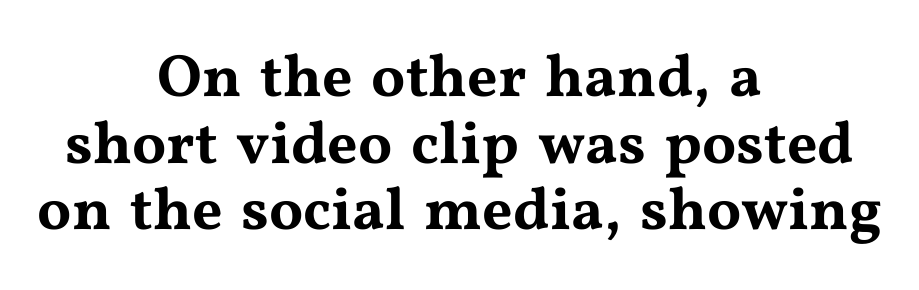
{"serif": "yes", "italic": "no", "width": "wide", "stroke_contrast": "medium", "x_height": "medium", "monospaced": "no", "underline": "no", "align": "center", "line_spacing": "tight", "line_spacing_ratio": 1.11, "letter_spacing": "normal", "letter_spacing_em": 0.0, "glyph_px": 60}
